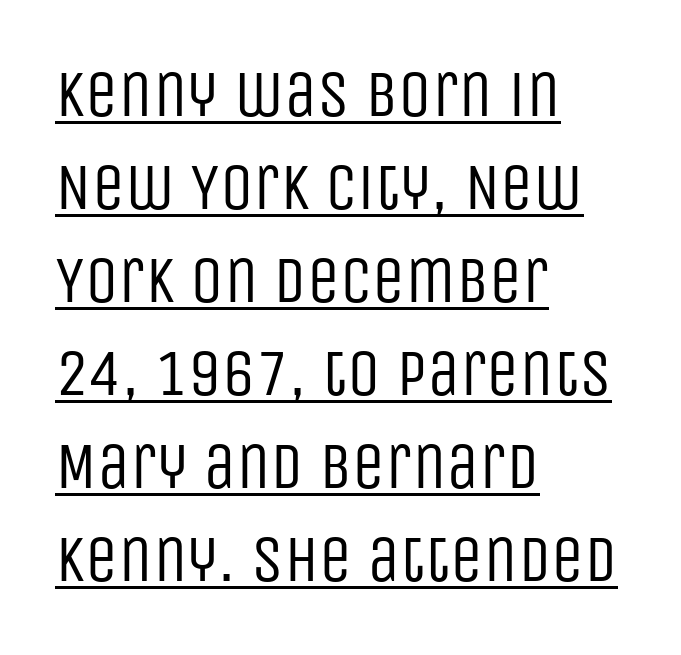
Q: Is the text bold? A: No.
Q: Is the text italic (slanted)? A: No, it is upright.
Q: Is the typeface a serif or a sans-serif typeface? A: Sans-serif.
Q: Is the text underlined? A: Yes.
Q: How is the paragraph aligned? A: Left-aligned.
Q: Is the spacing between letters normal or unusually wide? A: Normal.
Q: Is the spacing between lines tight, normal or loose? A: Normal.
Q: Width (condensed, normal, or wide)? A: Condensed.
Q: Stroke contrast? A: Low.
Q: x-height? A: Large.
Q: Monospaced? A: No.
